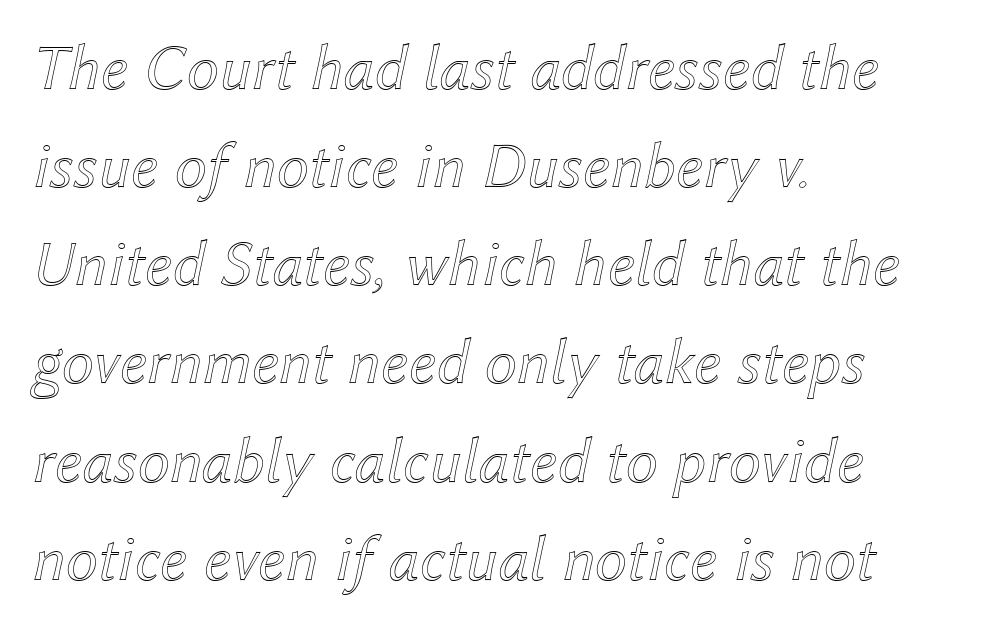
The image shows 65 px text type, italic (leaning right); set left-aligned, normal line spacing (1.51x), normal letter spacing, not underlined; a medium x-height.
